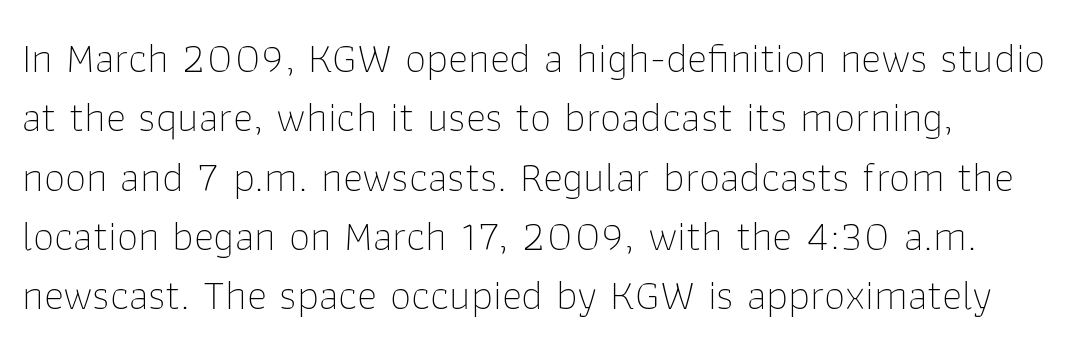
Look at the bottom of the vertical strokes: they stop flat, with no serifs. The rendering uses a moderate line-height, typical for paragraphs. This is roman type, the default non-slanted kind. No word sits above an underline. The letters look calm and open, with moderate or lighter stems.
